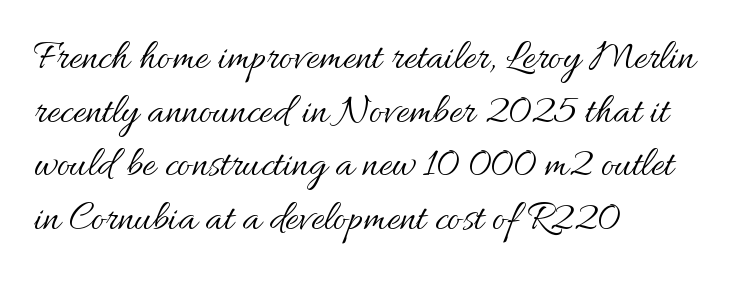
Q: Is the text bold? A: No.
Q: Is the text italic (slanted)? A: Yes.
Q: Is the text underlined? A: No.
Q: How is the paragraph aligned? A: Left-aligned.
Q: Is the spacing between letters normal or unusually wide? A: Normal.
Q: Is the spacing between lines tight, normal or loose? A: Normal.
Q: Width (condensed, normal, or wide)? A: Normal.
Q: Stroke contrast? A: Medium.
Q: x-height? A: Small.
Q: Monospaced? A: No.
